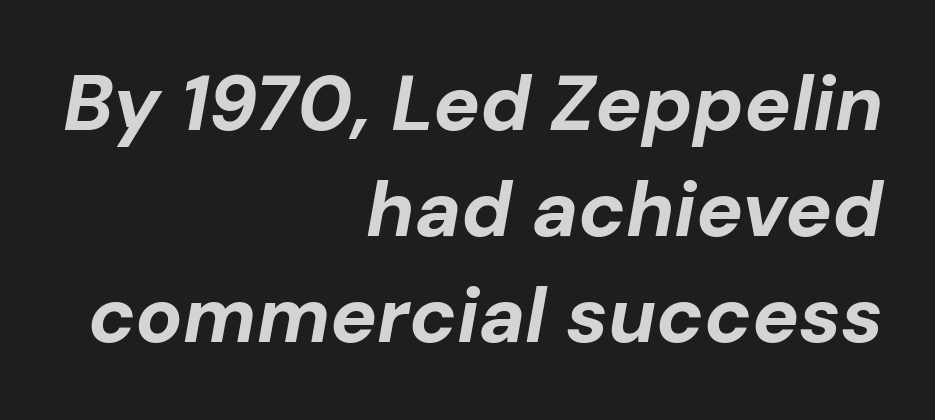
Q: Is the text bold? A: Yes.
Q: Is the text italic (slanted)? A: Yes, it leans right by about 10 degrees.
Q: Is the text underlined? A: No.
Q: How is the paragraph aligned? A: Right-aligned.
Q: Is the spacing between letters normal or unusually wide? A: Normal.
Q: Is the spacing between lines tight, normal or loose? A: Normal.
Q: Width (condensed, normal, or wide)? A: Normal.
Q: Stroke contrast? A: Low.
Q: x-height? A: Medium.
Q: Monospaced? A: No.
